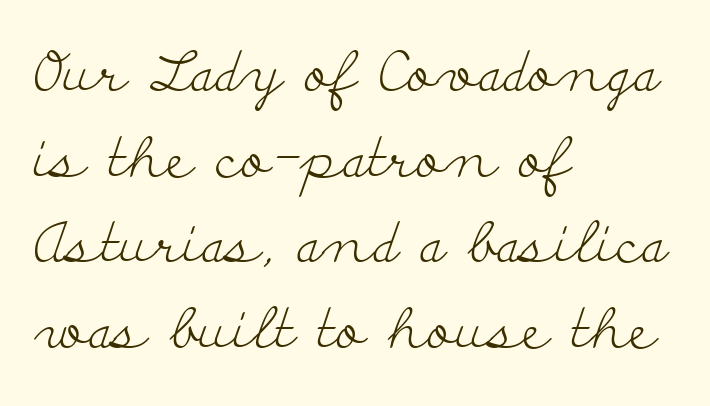
{"serif": "yes", "bold": "no", "weight": "light", "width": "wide", "stroke_contrast": "low", "x_height": "small", "monospaced": "no", "underline": "no", "align": "left", "line_spacing": "normal", "line_spacing_ratio": 1.53, "letter_spacing": "normal", "letter_spacing_em": 0.0, "glyph_px": 56}
